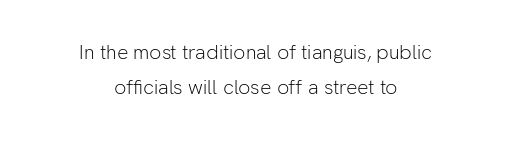
Q: Is the text bold? A: No.
Q: Is the text italic (slanted)? A: No, it is upright.
Q: Is the text underlined? A: No.
Q: How is the paragraph aligned? A: Centered.
Q: Is the spacing between letters normal or unusually wide? A: Normal.
